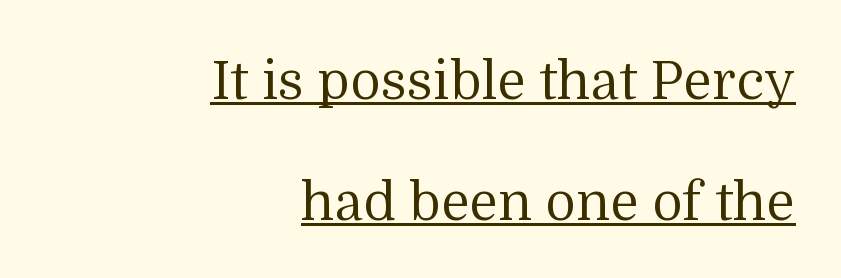
The image shows 53 px regular-weight serif type, upright; set right-aligned, loose line spacing (2.28x), normal letter spacing, underlined; medium stroke contrast and a medium x-height.
